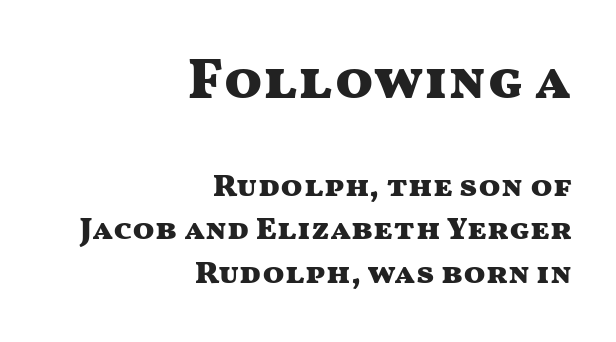
The image shows 56 px heavy, wide sans-serif type, upright; set right-aligned, normal line spacing (1.36x), normal letter spacing, not underlined; the first (top) block is 1.75x larger; medium stroke contrast and a medium x-height.
